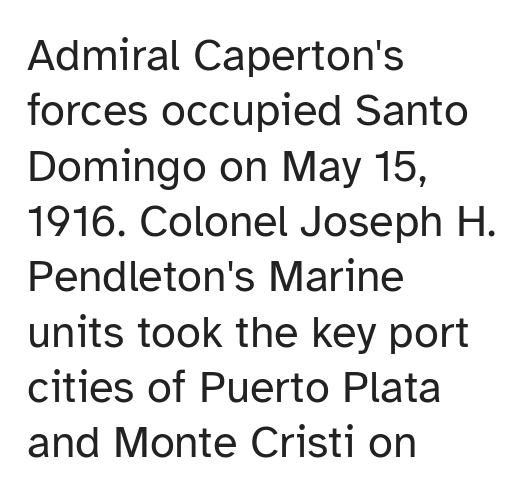
{"serif": "no", "italic": "no", "bold": "no", "weight": "regular", "width": "normal", "stroke_contrast": "low", "x_height": "medium", "monospaced": "no", "underline": "no", "align": "left", "line_spacing_ratio": 1.23, "letter_spacing": "normal", "letter_spacing_em": 0.0, "glyph_px": 45}
